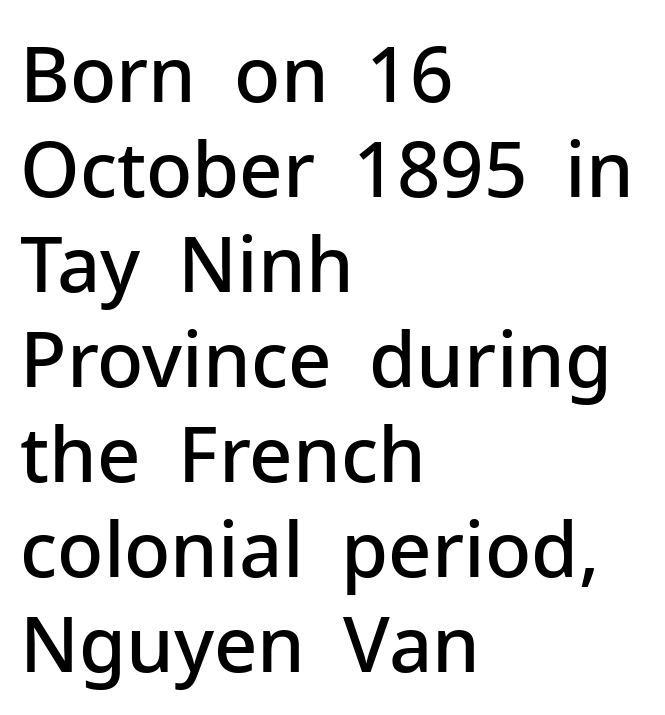
The image shows 76 px semibold sans-serif type, upright; set left-aligned, normal line spacing (1.25x), normal letter spacing, not underlined; low stroke contrast and a medium x-height.
